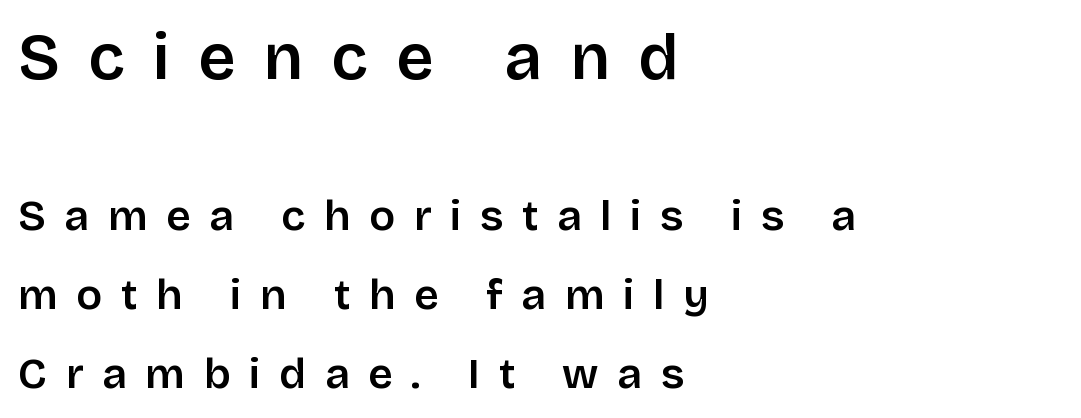
Q: Is the text bold? A: Semi-bold.
Q: Is the text italic (slanted)? A: No, it is upright.
Q: Is the typeface a serif or a sans-serif typeface? A: Sans-serif.
Q: Is the text underlined? A: No.
Q: How is the paragraph aligned? A: Left-aligned.
Q: Is the spacing between letters normal or unusually wide? A: Unusually wide.
Q: Which block of text is set in a larger size, the first (top) or the second (bottom)? A: The first (top) one.
Q: Width (condensed, normal, or wide)? A: Normal.
Q: Stroke contrast? A: Low.
Q: x-height? A: Large.
Q: Monospaced? A: No.
